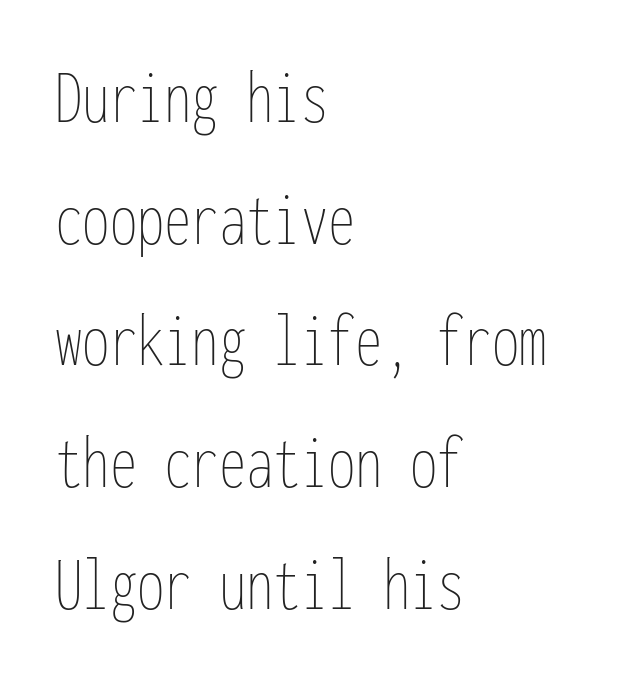
Q: Is the text bold? A: No.
Q: Is the text italic (slanted)? A: No, it is upright.
Q: Is the text underlined? A: No.
Q: How is the paragraph aligned? A: Left-aligned.
Q: Is the spacing between letters normal or unusually wide? A: Normal.
Q: Is the spacing between lines tight, normal or loose? A: Normal.
Q: Width (condensed, normal, or wide)? A: Condensed.
Q: Stroke contrast? A: Low.
Q: x-height? A: Medium.
Q: Monospaced? A: Yes.
